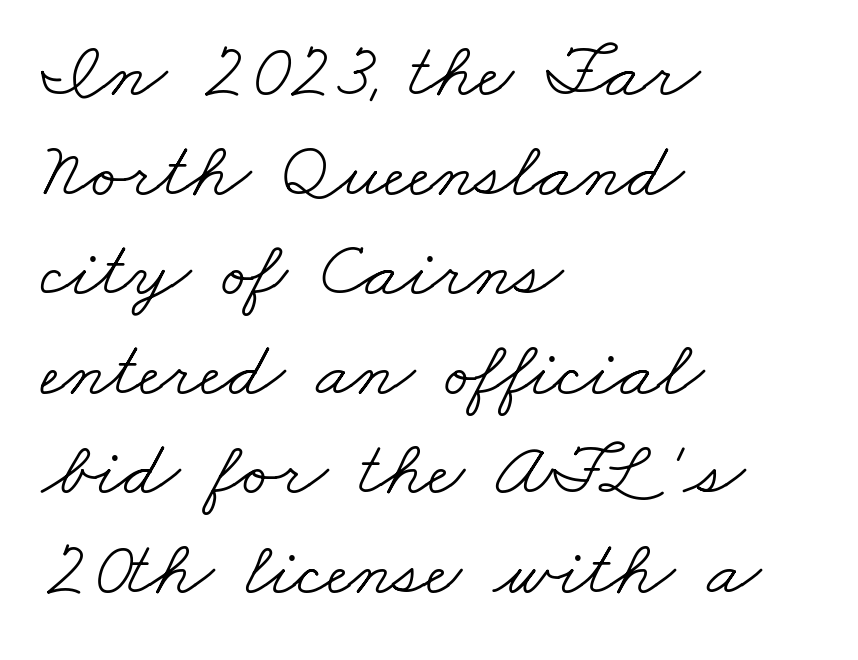
Q: Is the text bold? A: No.
Q: Is the typeface a serif or a sans-serif typeface? A: Serif.
Q: Is the text underlined? A: No.
Q: How is the paragraph aligned? A: Left-aligned.
Q: Is the spacing between letters normal or unusually wide? A: Normal.
Q: Is the spacing between lines tight, normal or loose? A: Normal.
Q: Width (condensed, normal, or wide)? A: Wide.
Q: Stroke contrast? A: Low.
Q: x-height? A: Small.
Q: Monospaced? A: No.
